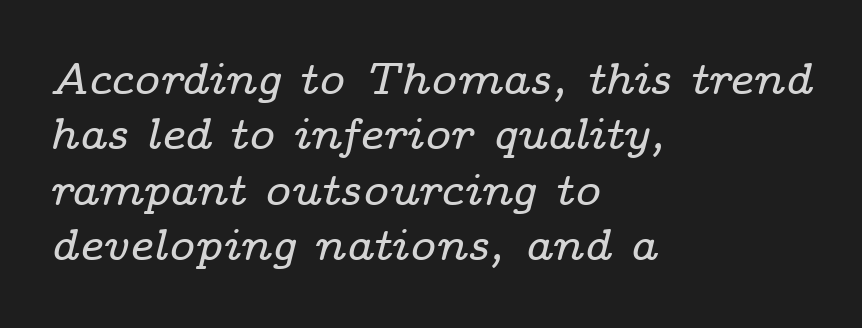
This rendering uses left alignment, leaving the right contour irregular. Type without underlining. The rendering shows small feet on the letterforms — a serif design. Spacing verdict: proportional, widths tailored to each character. One glance says typical: line gaps are just what's usual. These lines were composed using italics.
